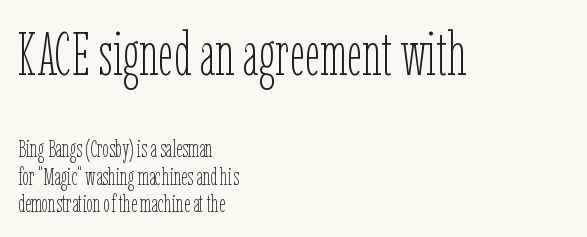
{"italic": "no", "bold": "no", "weight": "thin", "width": "condensed", "stroke_contrast": "low", "x_height": "medium", "monospaced": "no", "underline": "no", "align": "left", "line_spacing": "tight", "line_spacing_ratio": 1.14, "letter_spacing": "normal", "letter_spacing_em": 0.0, "larger_block": "first", "size_ratio": 2.5, "glyph_px": 60}
